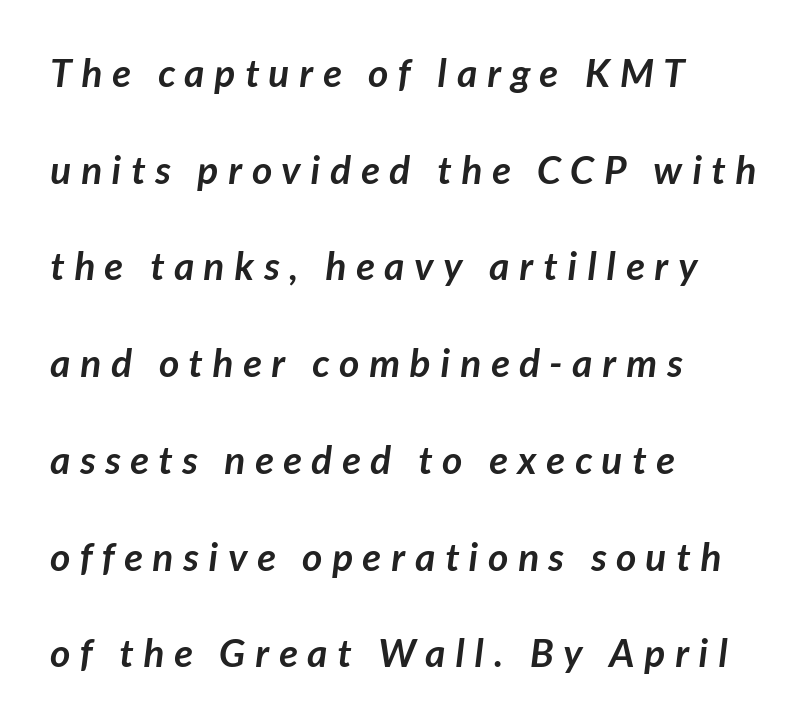
Look at the tracking — it's clearly loosened, letters drifting apart. I'd call this a sans setting — the letters go barefoot. Rule under the text: the space is simply empty. The rendering anchors every line to the left-hand side. I'd describe the lettering as bold — thick and assertive. Students, observe: this is what heavily led, spacious text looks like.
